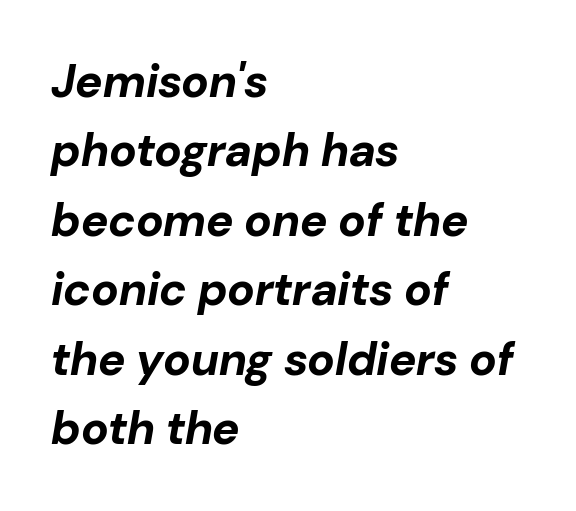
{"italic": "yes", "lean": "right", "slant_degrees": 10, "bold": "yes", "weight": "bold", "width": "normal", "stroke_contrast": "low", "x_height": "medium", "monospaced": "no", "underline": "no", "align": "left", "line_spacing": "normal", "line_spacing_ratio": 1.51, "letter_spacing": "normal", "letter_spacing_em": 0.0, "glyph_px": 46}
